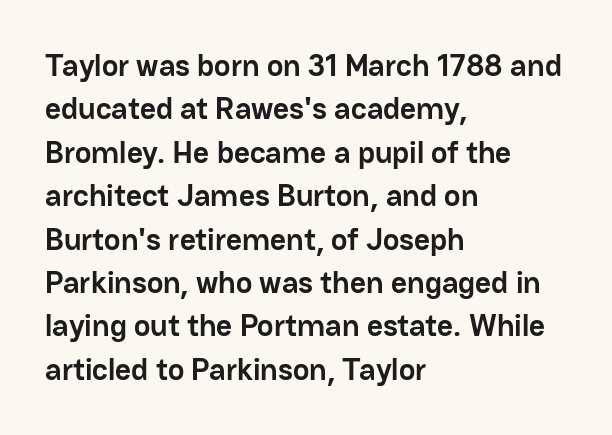
Q: Is the text bold? A: Yes.
Q: Is the text italic (slanted)? A: No, it is upright.
Q: Is the typeface a serif or a sans-serif typeface? A: Sans-serif.
Q: Is the text underlined? A: No.
Q: How is the paragraph aligned? A: Left-aligned.
Q: Is the spacing between letters normal or unusually wide? A: Normal.
Q: Is the spacing between lines tight, normal or loose? A: Normal.
Q: Width (condensed, normal, or wide)? A: Normal.
Q: Stroke contrast? A: Low.
Q: x-height? A: Medium.
Q: Monospaced? A: No.
